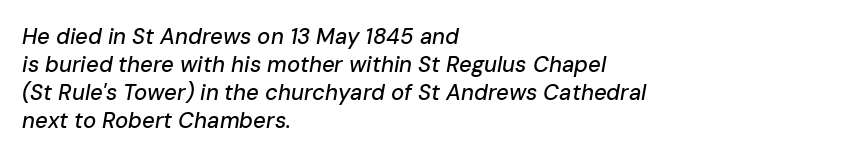
If you measured baseline to baseline, you'd find a middling distance. The foot of each line stays bare and open. The rendering keeps characters at their native spacing. In CSS terms this would be text-align: left. Does the lettering tilt? It does — this is italic.
